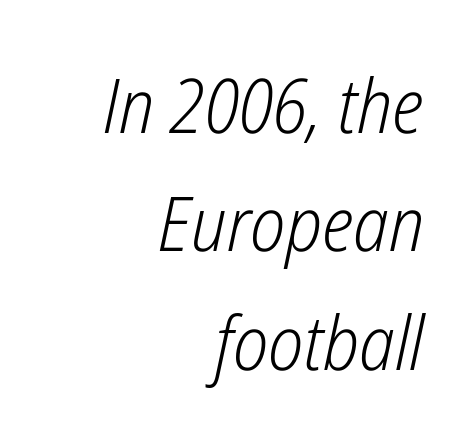
Here the designer chose a conventional face with non-uniform glyph widths. The zone under the glyphs is completely vacant. Reading down the column, the eye jumps a familiar distance to each next line. The passage shown leans; its letterforms are oblique. Caption: face not bold, strokes unweighted.
